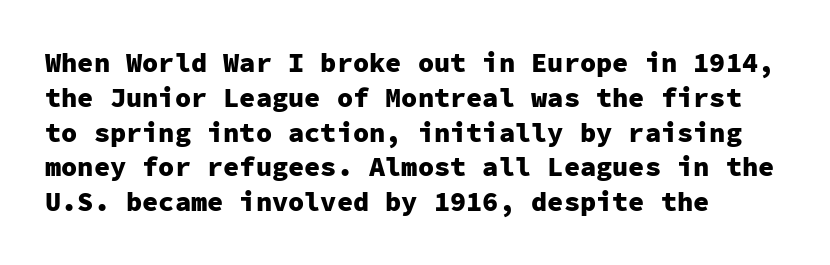
Q: Is the text bold? A: Yes.
Q: Is the text italic (slanted)? A: No, it is upright.
Q: Is the text underlined? A: No.
Q: How is the paragraph aligned? A: Left-aligned.
Q: Is the spacing between letters normal or unusually wide? A: Normal.
Q: Is the spacing between lines tight, normal or loose? A: Normal.
